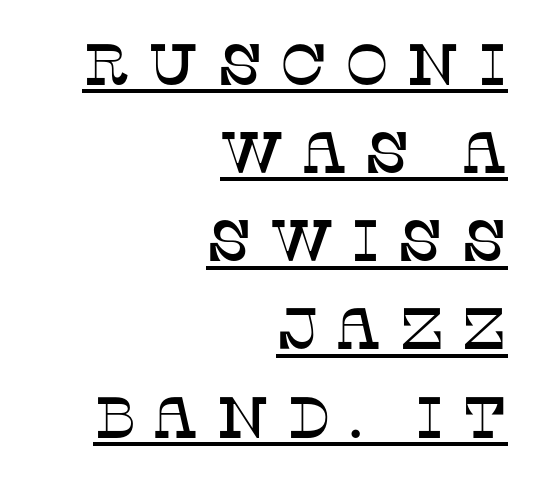
{"serif": "yes", "italic": "no", "width": "normal", "stroke_contrast": "low", "x_height": "large", "monospaced": "no", "underline": "yes", "align": "right", "line_spacing": "normal", "line_spacing_ratio": 1.52, "letter_spacing": "wide", "letter_spacing_em": 0.3, "glyph_px": 58}
